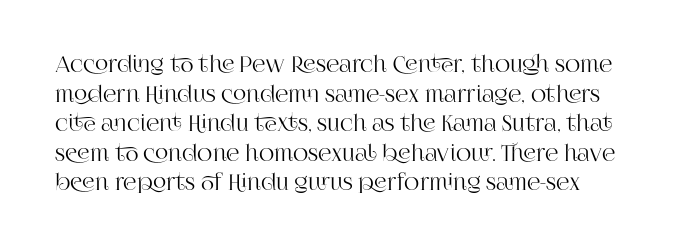
{"italic": "no", "underline": "no", "line_spacing": "normal", "line_spacing_ratio": 1.41, "letter_spacing": "normal", "letter_spacing_em": 0.0, "glyph_px": 21}
